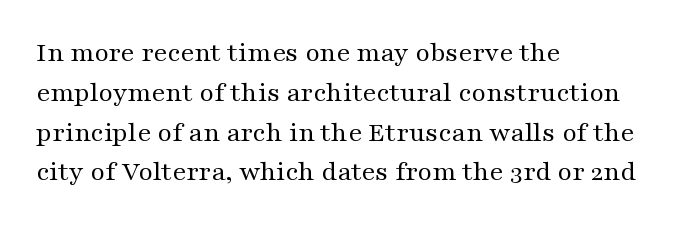
Q: Is the text bold? A: No.
Q: Is the text italic (slanted)? A: No, it is upright.
Q: Is the typeface a serif or a sans-serif typeface? A: Serif.
Q: Is the text underlined? A: No.
Q: How is the paragraph aligned? A: Left-aligned.
Q: Is the spacing between letters normal or unusually wide? A: Normal.
Q: Is the spacing between lines tight, normal or loose? A: Normal.
Q: Width (condensed, normal, or wide)? A: Wide.
Q: Stroke contrast? A: Medium.
Q: x-height? A: Medium.
Q: Monospaced? A: No.
